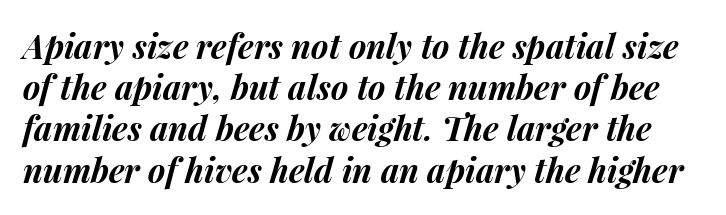
Here the glyphs are tracked normally, forming tight word shapes. The text carries the slant typical of an italic or oblique font. No word sits above an underline. Is the type bold? Yes — the strokes are clearly thick and heavy.
